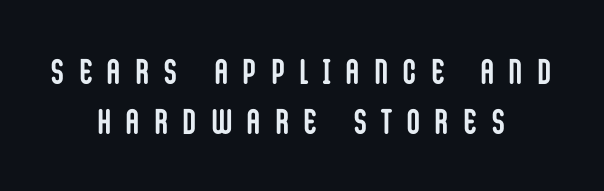
{"serif": "no", "italic": "no", "bold": "yes", "weight": "semibold", "width": "condensed", "stroke_contrast": "low", "x_height": "large", "monospaced": "no", "underline": "no", "align": "center", "line_spacing": "normal", "line_spacing_ratio": 1.44, "letter_spacing": "wide", "letter_spacing_em": 0.45, "glyph_px": 35}
